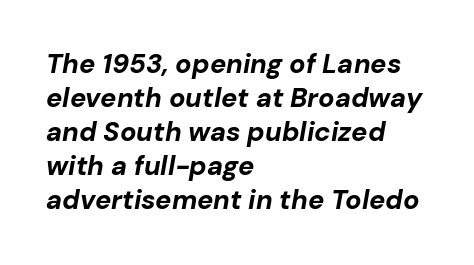
The image shows 27 px bold type, italic (leaning right); set left-aligned, normal line spacing (1.26x), normal letter spacing, not underlined.
